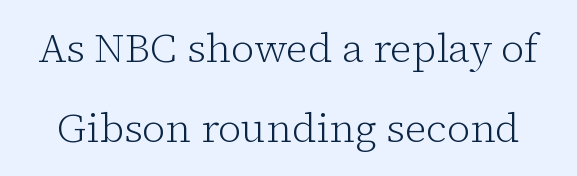
Q: Is the text bold? A: No.
Q: Is the text italic (slanted)? A: No, it is upright.
Q: Is the typeface a serif or a sans-serif typeface? A: Serif.
Q: Is the text underlined? A: No.
Q: Is the spacing between letters normal or unusually wide? A: Normal.
Q: Is the spacing between lines tight, normal or loose? A: Loose.
Q: Width (condensed, normal, or wide)? A: Normal.
Q: Stroke contrast? A: Low.
Q: x-height? A: Medium.
Q: Monospaced? A: No.
